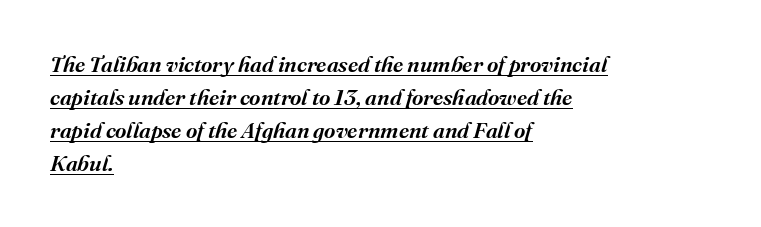
Q: Is the text italic (slanted)? A: Yes, it leans right by about 16 degrees.
Q: Is the text underlined? A: Yes.
Q: How is the paragraph aligned? A: Left-aligned.
Q: Is the spacing between letters normal or unusually wide? A: Normal.
Q: Is the spacing between lines tight, normal or loose? A: Normal.
